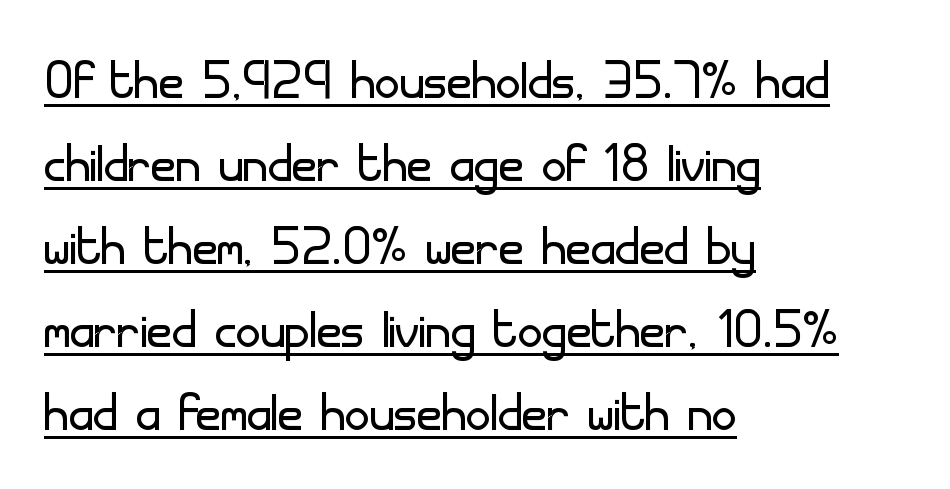
The image shows 68 px light sans-serif type, upright; set left-aligned, line spacing 1.22x, normal letter spacing, underlined; low stroke contrast and a small x-height.
